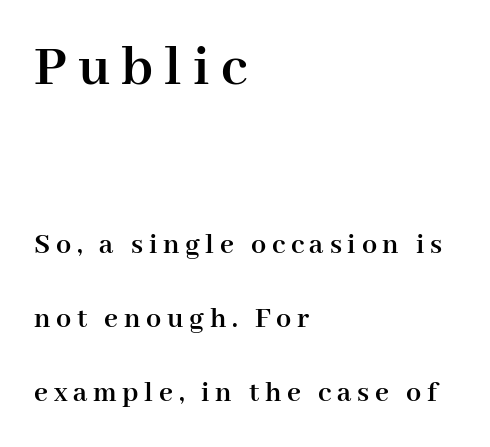
The letters advance in unequal steps, a hallmark of proportional type. A great deal of white space separates one row of letters from the next. The letters carry serifs — small finishing strokes at the ends of their stems. The initial chunk of copy outweighs the following chunk in type size. Quick note: not italic, upright.
